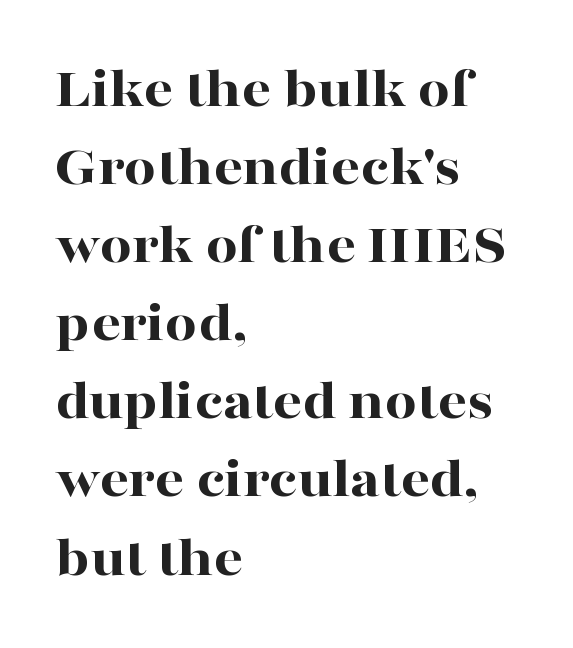
{"serif": "yes", "italic": "no", "bold": "yes", "weight": "bold", "width": "wide", "stroke_contrast": "high", "x_height": "medium", "monospaced": "no", "underline": "no", "align": "left", "line_spacing": "normal", "line_spacing_ratio": 1.37, "letter_spacing": "normal", "letter_spacing_em": 0.0, "glyph_px": 57}
